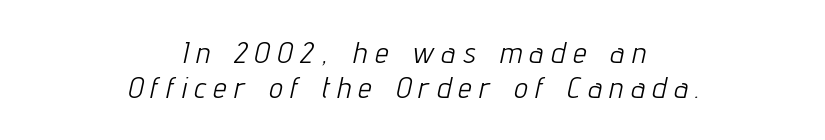
The image shows 30 px light, condensed type, italic (leaning right); set centered, line spacing 1.17x, unusually wide letter spacing (+0.27 em), not underlined; low stroke contrast and a medium x-height.
